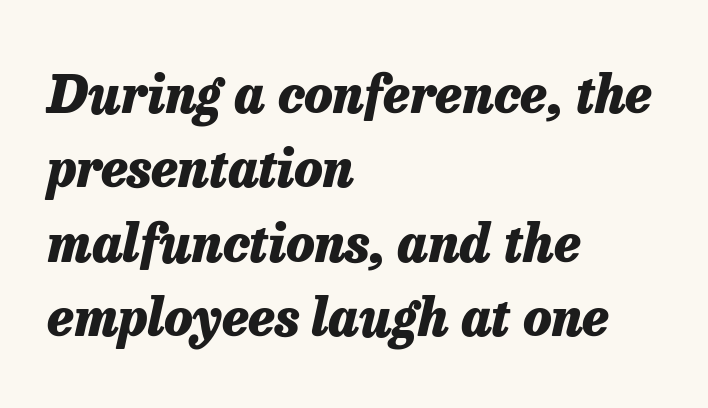
Q: Is the text bold? A: Yes.
Q: Is the text italic (slanted)? A: Yes, it leans right by about 13 degrees.
Q: Is the text underlined? A: No.
Q: How is the paragraph aligned? A: Left-aligned.
Q: Is the spacing between letters normal or unusually wide? A: Normal.
Q: Is the spacing between lines tight, normal or loose? A: Normal.
Q: Width (condensed, normal, or wide)? A: Normal.
Q: Stroke contrast? A: Low.
Q: x-height? A: Medium.
Q: Monospaced? A: No.
